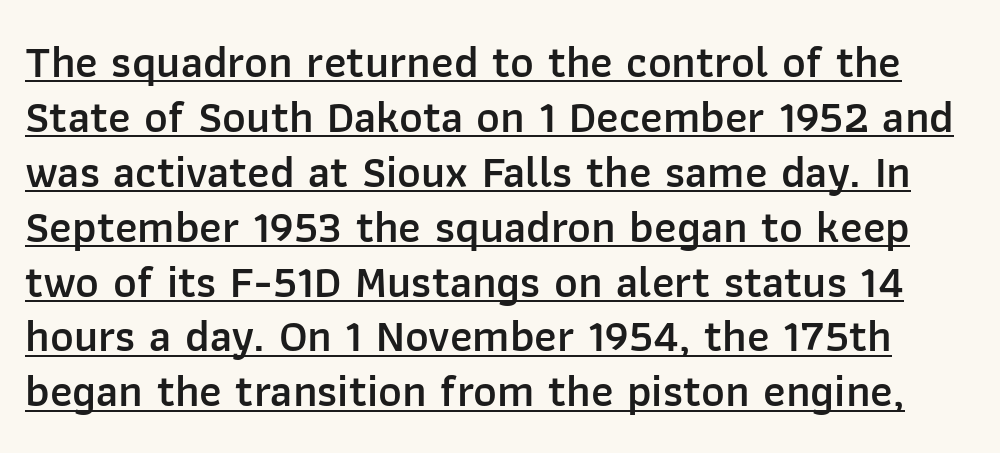
Q: Is the text bold? A: Semi-bold.
Q: Is the text italic (slanted)? A: No, it is upright.
Q: Is the typeface a serif or a sans-serif typeface? A: Sans-serif.
Q: Is the text underlined? A: Yes.
Q: Is the spacing between letters normal or unusually wide? A: Normal.
Q: Width (condensed, normal, or wide)? A: Normal.
Q: Stroke contrast? A: Low.
Q: x-height? A: Medium.
Q: Monospaced? A: No.
